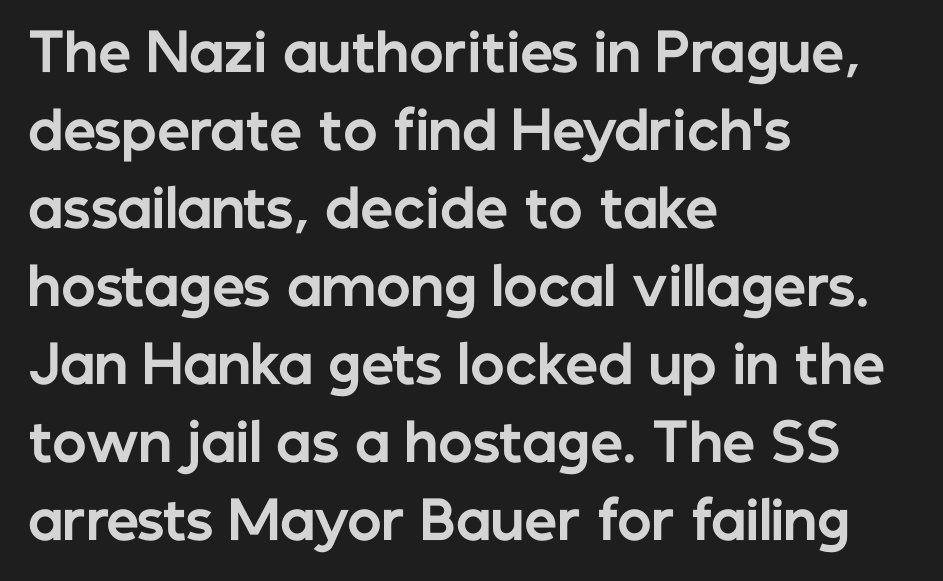
The image shows 52 px bold sans-serif type, upright; set left-aligned, normal line spacing (1.5x), normal letter spacing, not underlined; low stroke contrast and a medium x-height.
